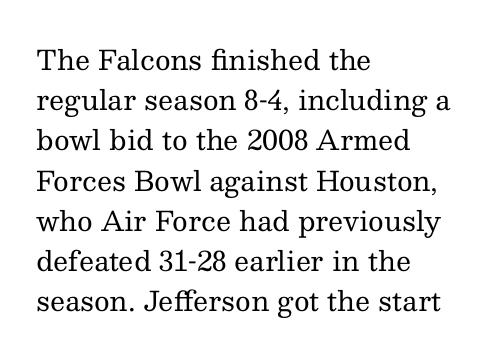
The image shows 27 px text type, upright; set left-aligned, normal line spacing (1.49x), normal letter spacing, not underlined.
